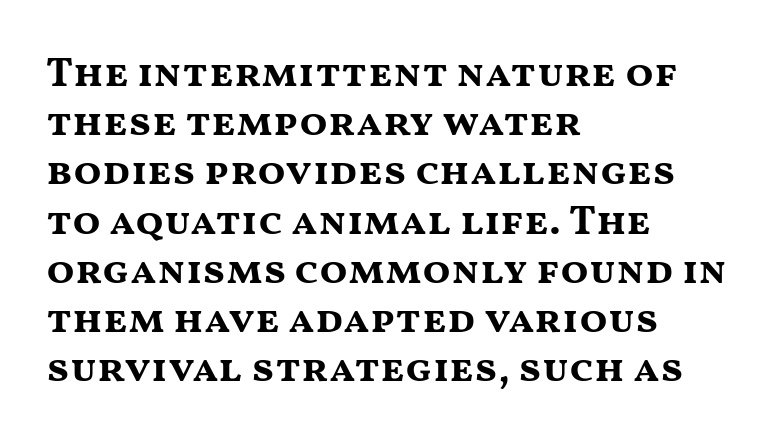
{"serif": "no", "italic": "no", "bold": "yes", "weight": "bold", "width": "wide", "stroke_contrast": "medium", "x_height": "medium", "monospaced": "no", "underline": "no", "align": "left", "line_spacing_ratio": 1.2, "letter_spacing": "normal", "letter_spacing_em": 0.0, "glyph_px": 41}
